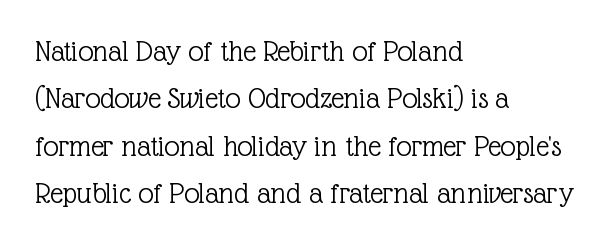
{"serif": "yes", "italic": "no", "bold": "no", "weight": "light", "width": "normal", "x_height": "medium", "monospaced": "no", "underline": "no", "align": "left", "line_spacing": "normal", "line_spacing_ratio": 1.53, "letter_spacing": "normal", "letter_spacing_em": 0.0, "glyph_px": 31}
